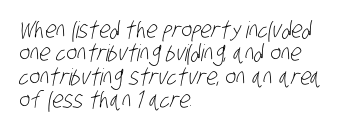
{"bold": "no", "underline": "no", "align": "left", "line_spacing": "tight", "line_spacing_ratio": 1.02, "letter_spacing": "normal", "letter_spacing_em": 0.0, "glyph_px": 23}
